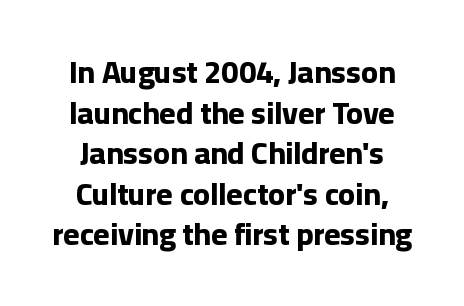
The image shows 31 px bold sans-serif type, upright; set centered, normal line spacing (1.31x), normal letter spacing, not underlined; low stroke contrast and a medium x-height.
